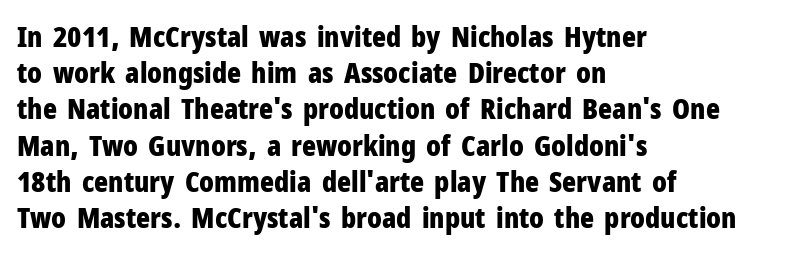
The image shows 29 px bold, condensed sans-serif type, upright; set left-aligned, normal line spacing (1.25x), normal letter spacing, not underlined; low stroke contrast and a medium x-height.
